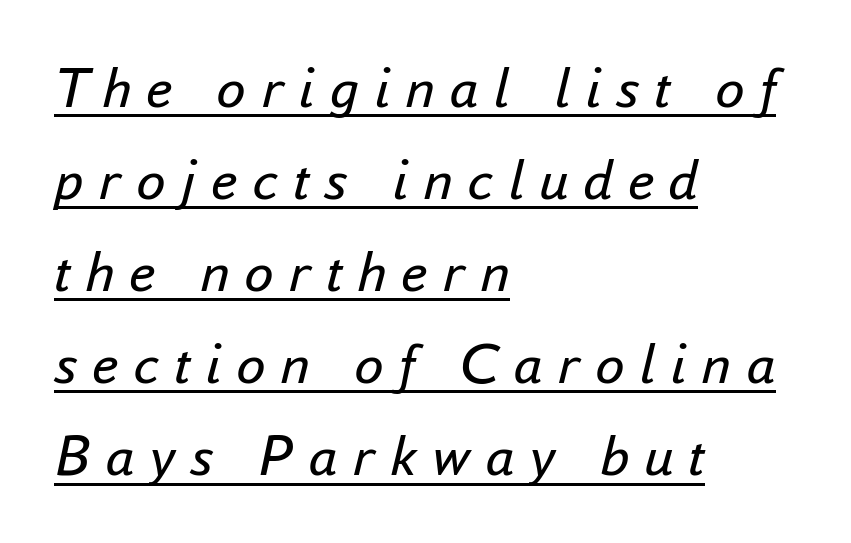
{"italic": "yes", "lean": "right", "slant_degrees": 16, "bold": "no", "weight": "regular", "width": "normal", "stroke_contrast": "low", "x_height": "small", "monospaced": "no", "underline": "yes", "align": "left", "line_spacing": "normal", "line_spacing_ratio": 1.56, "letter_spacing": "wide", "letter_spacing_em": 0.25, "glyph_px": 59}
